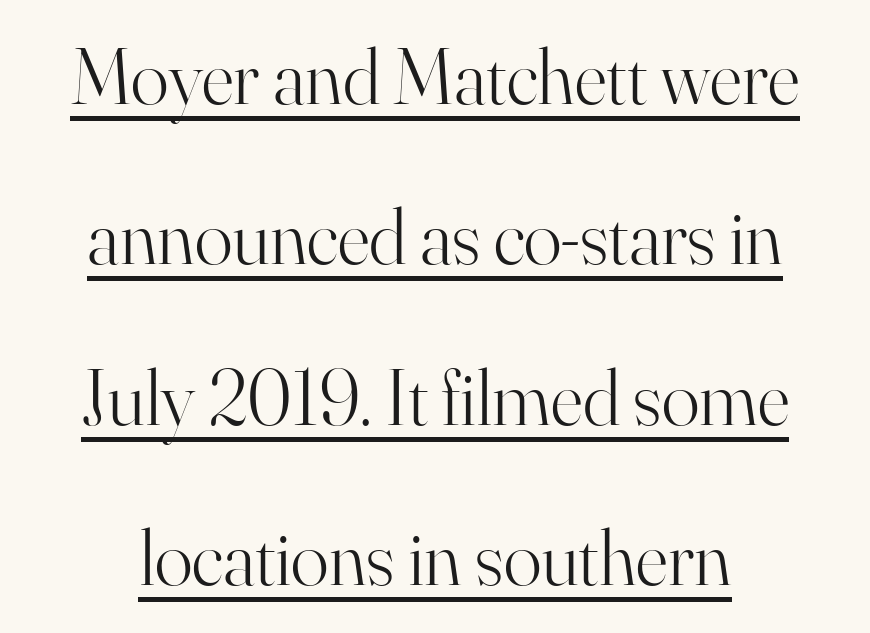
Q: Is the text bold? A: No.
Q: Is the text italic (slanted)? A: No, it is upright.
Q: Is the typeface a serif or a sans-serif typeface? A: Serif.
Q: Is the text underlined? A: Yes.
Q: How is the paragraph aligned? A: Centered.
Q: Is the spacing between letters normal or unusually wide? A: Normal.
Q: Is the spacing between lines tight, normal or loose? A: Loose.
Q: Width (condensed, normal, or wide)? A: Normal.
Q: Stroke contrast? A: High.
Q: x-height? A: Small.
Q: Monospaced? A: No.
